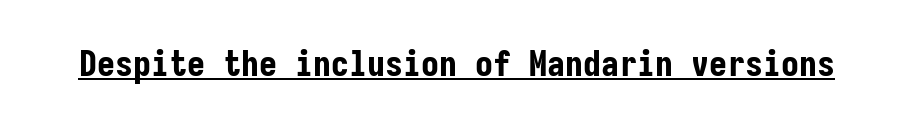
The specimen includes a rule beneath the text block's lines. Does extra space separate the letters? No, they use regular spacing. Pretty heavy lettering here — definitely bold. What kind of face is this? One without serifs — a sans. Ascenders rise straight up at ninety degrees.
